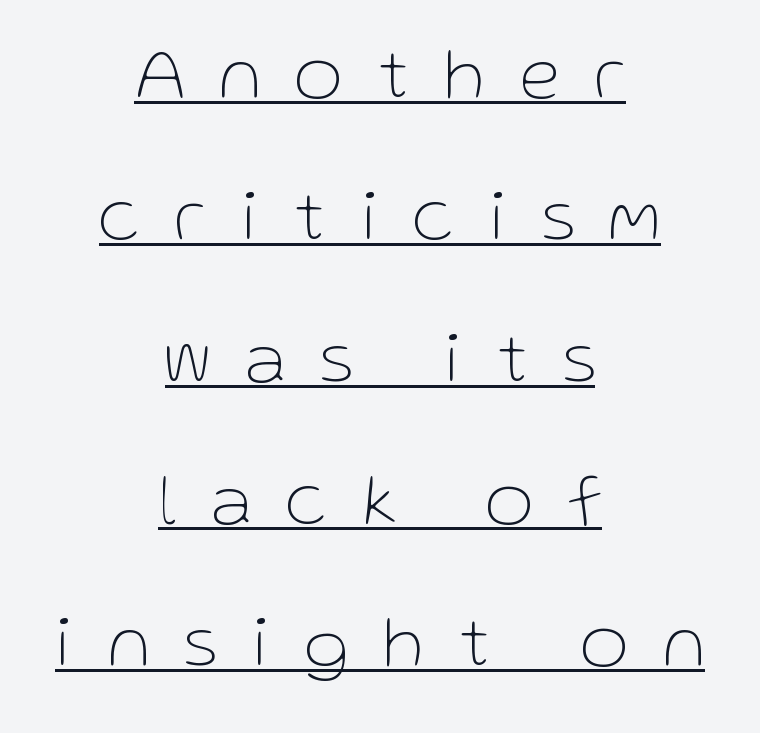
{"serif": "no", "italic": "no", "bold": "no", "weight": "thin", "width": "normal", "stroke_contrast": "low", "x_height": "medium", "monospaced": "no", "underline": "yes", "align": "center", "line_spacing": "loose", "line_spacing_ratio": 1.92, "letter_spacing": "wide", "letter_spacing_em": 0.48, "glyph_px": 74}
